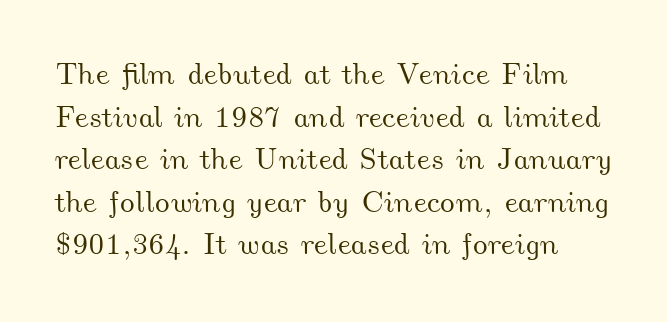
The image shows 30 px wide type; set normal line spacing (1.42x), normal letter spacing, not underlined; medium stroke contrast and a small x-height.
